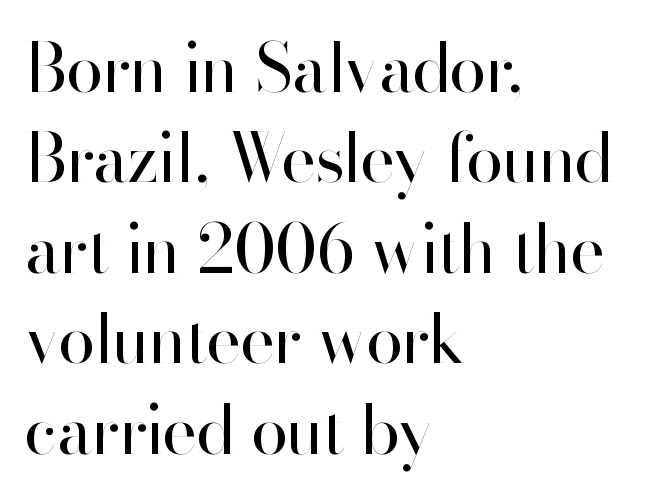
The image shows 67 px regular-weight sans-serif type, upright; set left-aligned, normal line spacing (1.35x), normal letter spacing, not underlined; high stroke contrast and a small x-height.
